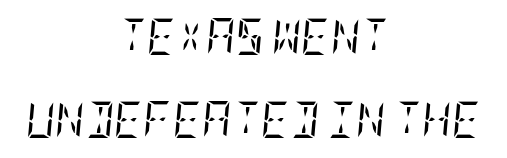
The image shows 36 px regular-weight, condensed serif type, italic (leaning right); set centered, loose line spacing (2.31x), normal letter spacing, not underlined; low stroke contrast and a large x-height.
